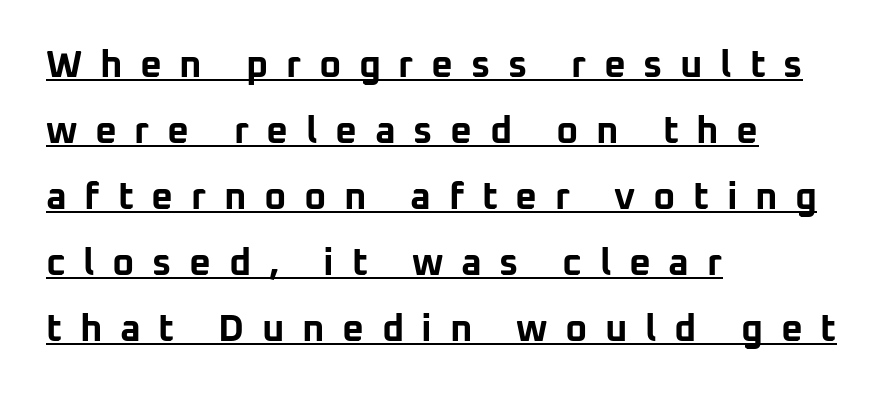
The image shows 38 px bold sans-serif type, upright; set left-aligned, line spacing 1.74x, unusually wide letter spacing (+0.46 em), underlined; low stroke contrast and a medium x-height.
